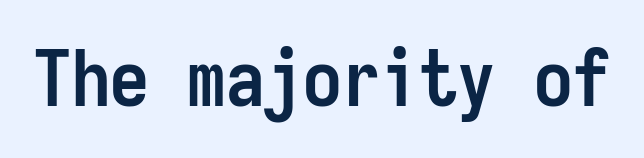
The image shows 77 px semibold, condensed sans-serif type, upright, monospaced; set normal letter spacing, not underlined; low stroke contrast and a medium x-height.
